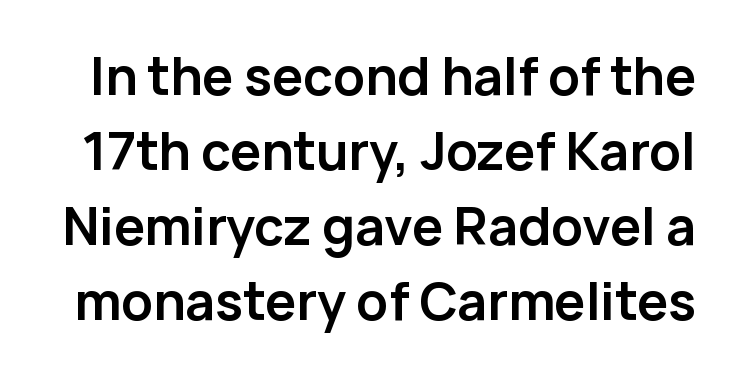
The image shows 52 px semibold sans-serif type, upright; set normal line spacing (1.44x), normal letter spacing, not underlined; low stroke contrast and a medium x-height.
